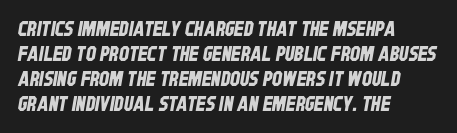
Words float on clear page, feet unadorned. Leftover space on each line is placed entirely after the last word. Short note: letters normally spaced. A normal amount of white space separates one row of letters from the next.
